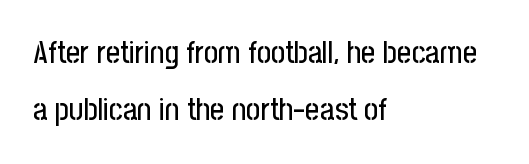
Q: Is the text italic (slanted)? A: No, it is upright.
Q: Is the typeface a serif or a sans-serif typeface? A: Sans-serif.
Q: Is the text underlined? A: No.
Q: How is the paragraph aligned? A: Left-aligned.
Q: Is the spacing between letters normal or unusually wide? A: Normal.
Q: Width (condensed, normal, or wide)? A: Condensed.
Q: Stroke contrast? A: Low.
Q: x-height? A: Medium.
Q: Monospaced? A: No.
